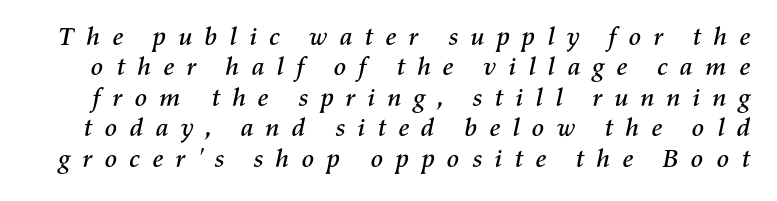
Q: Is the text italic (slanted)? A: Yes, it leans right by about 11 degrees.
Q: Is the text underlined? A: No.
Q: Is the spacing between letters normal or unusually wide? A: Unusually wide.
